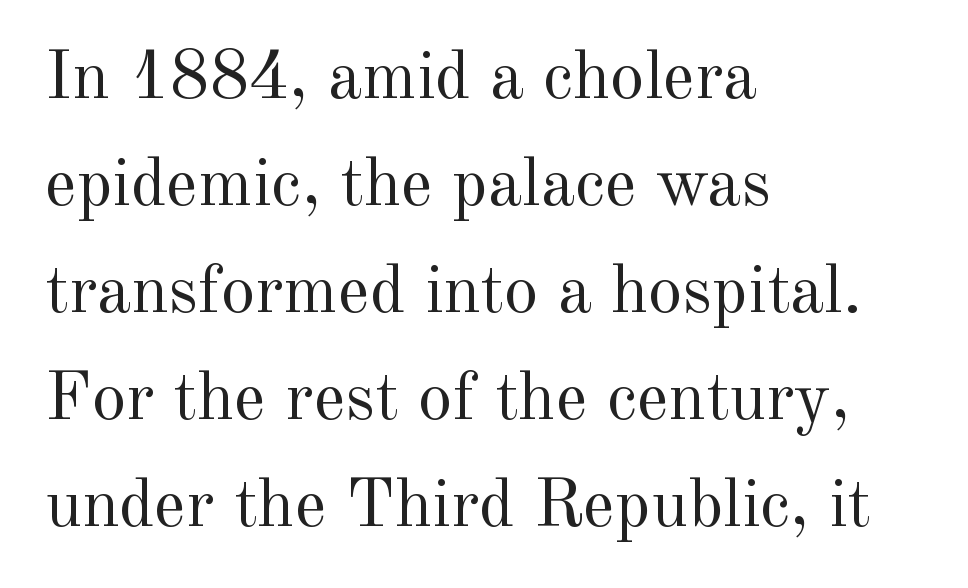
This rendering employs a face with finishing strokes, i.e., a serif. These lines were composed using upright roman letters. Just letters on the line, the space beneath them empty. Character widths vary here, with narrow letters taking less room than wide ones.
